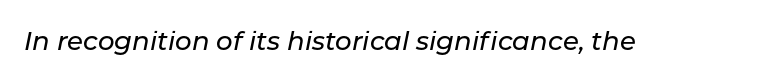
{"italic": "yes", "lean": "right", "slant_degrees": 11, "underline": "no", "letter_spacing": "normal", "letter_spacing_em": 0.0, "glyph_px": 26}
